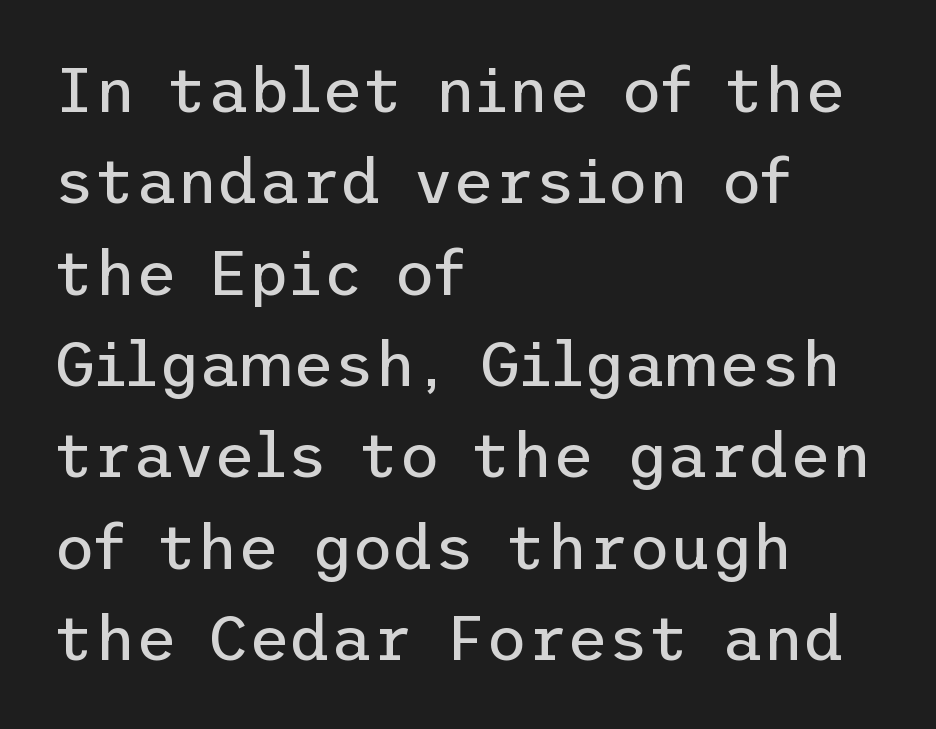
The image shows 63 px regular-weight sans-serif type, upright; set left-aligned, normal line spacing (1.45x), normal letter spacing, not underlined; low stroke contrast and a medium x-height.
